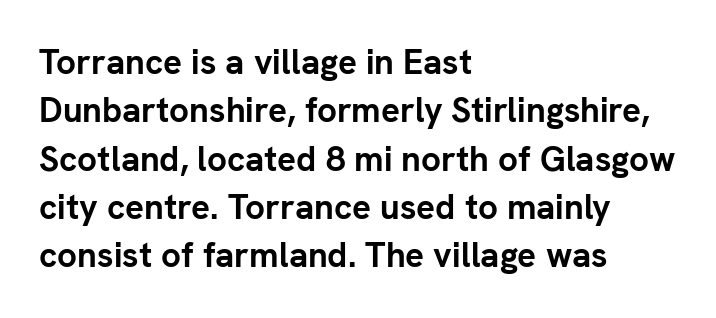
This rendering employs a face without finishing strokes, i.e., a sans-serif. Look at the tracking — it's just the regular setting, nothing added. These lines stack with their left ends in a neat column. Summary of weight: heavy, a full bold. Characters remain perfectly vertical along every line.
